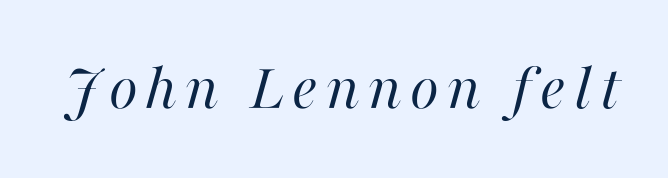
{"italic": "yes", "lean": "right", "slant_degrees": 16, "bold": "no", "weight": "regular", "width": "normal", "stroke_contrast": "high", "x_height": "medium", "monospaced": "no", "underline": "no", "glyph_px": 67}
